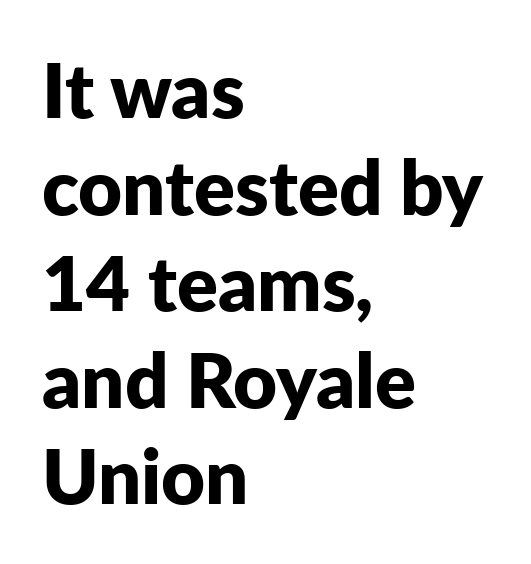
Q: Is the text bold? A: Yes.
Q: Is the text italic (slanted)? A: No, it is upright.
Q: Is the typeface a serif or a sans-serif typeface? A: Sans-serif.
Q: Is the text underlined? A: No.
Q: How is the paragraph aligned? A: Left-aligned.
Q: Is the spacing between letters normal or unusually wide? A: Normal.
Q: Is the spacing between lines tight, normal or loose? A: Normal.
Q: Width (condensed, normal, or wide)? A: Normal.
Q: Stroke contrast? A: Low.
Q: x-height? A: Medium.
Q: Monospaced? A: No.
